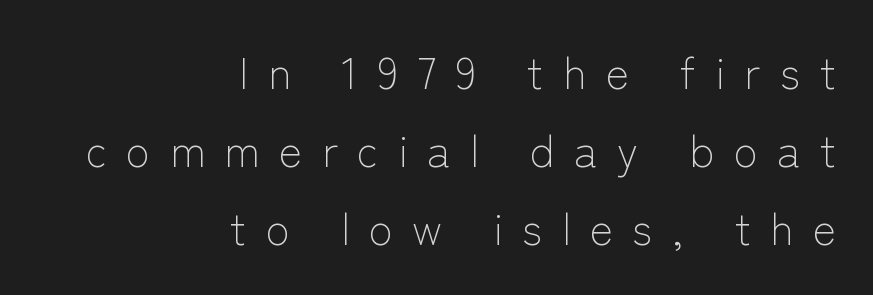
{"serif": "no", "italic": "no", "bold": "no", "weight": "light", "width": "normal", "stroke_contrast": "low", "x_height": "medium", "monospaced": "no", "underline": "no", "align": "right", "line_spacing_ratio": 1.77, "letter_spacing": "wide", "letter_spacing_em": 0.44, "glyph_px": 44}
